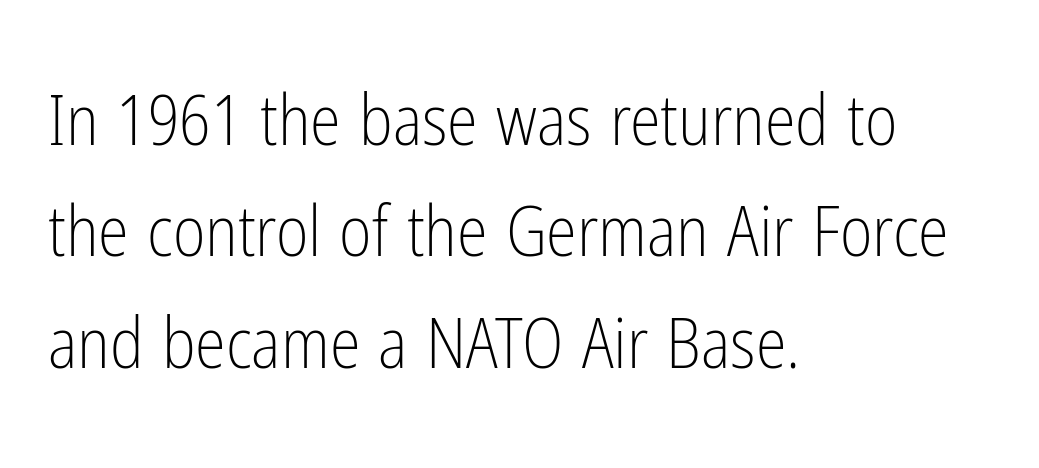
Q: Is the text bold? A: No.
Q: Is the text italic (slanted)? A: No, it is upright.
Q: Is the typeface a serif or a sans-serif typeface? A: Sans-serif.
Q: Is the text underlined? A: No.
Q: How is the paragraph aligned? A: Left-aligned.
Q: Is the spacing between letters normal or unusually wide? A: Normal.
Q: Is the spacing between lines tight, normal or loose? A: Normal.
Q: Width (condensed, normal, or wide)? A: Condensed.
Q: Stroke contrast? A: Low.
Q: x-height? A: Medium.
Q: Monospaced? A: No.
